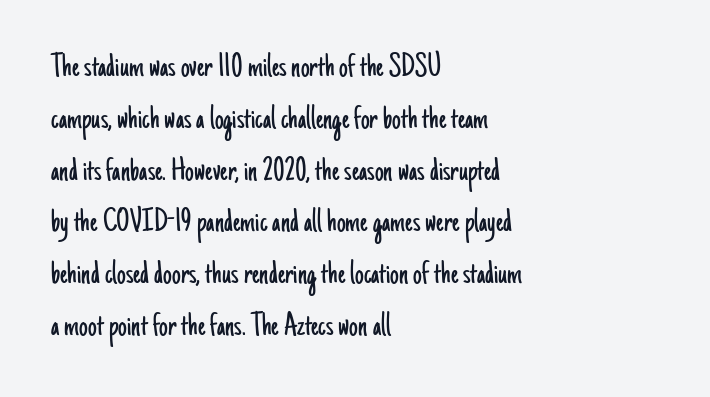
The image shows 35 px light, condensed sans-serif type, upright; set left-aligned, normal line spacing (1.48x), normal letter spacing, not underlined; low stroke contrast and a small x-height.
